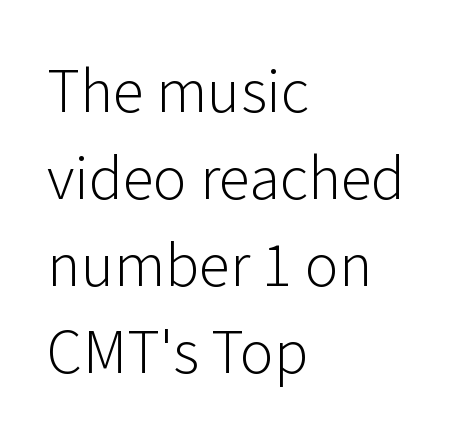
{"serif": "no", "italic": "no", "bold": "no", "weight": "light", "width": "normal", "stroke_contrast": "low", "x_height": "medium", "monospaced": "no", "underline": "no", "align": "left", "line_spacing": "normal", "line_spacing_ratio": 1.38, "letter_spacing": "normal", "letter_spacing_em": 0.0, "glyph_px": 63}
